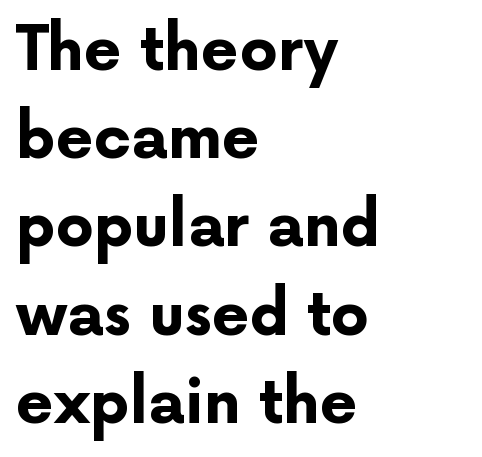
{"serif": "no", "italic": "no", "bold": "yes", "weight": "bold", "width": "normal", "stroke_contrast": "low", "x_height": "medium", "monospaced": "no", "underline": "no", "align": "left", "line_spacing": "normal", "line_spacing_ratio": 1.47, "letter_spacing": "normal", "letter_spacing_em": 0.0, "glyph_px": 60}
